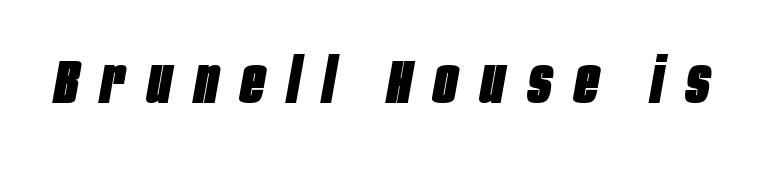
Plenty of ink on the page — the face is bold. Does extra space separate the letters? Yes, quite a lot of it. Each row of text sits above clean, open space. Looking at the ascenders, they clearly lean. This sample has the flowing, uneven cadence of proportional lettering.
